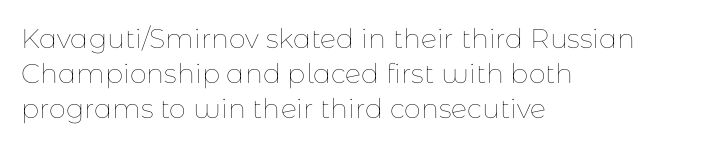
Q: Is the text bold? A: No.
Q: Is the text italic (slanted)? A: No, it is upright.
Q: Is the text underlined? A: No.
Q: How is the paragraph aligned? A: Left-aligned.
Q: Is the spacing between letters normal or unusually wide? A: Normal.
Q: Is the spacing between lines tight, normal or loose? A: Normal.
